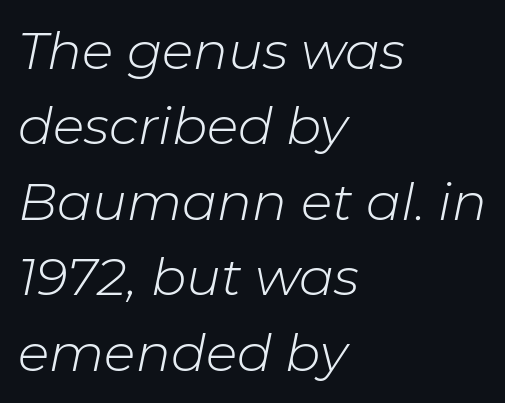
{"italic": "yes", "lean": "right", "slant_degrees": 11, "bold": "no", "weight": "light", "width": "normal", "stroke_contrast": "low", "x_height": "medium", "monospaced": "no", "underline": "no", "align": "left", "line_spacing": "normal", "line_spacing_ratio": 1.45, "letter_spacing": "normal", "letter_spacing_em": 0.0, "glyph_px": 52}
